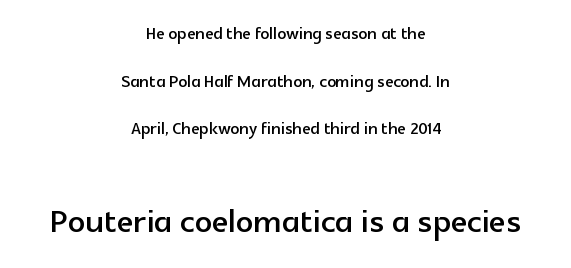
Q: Is the text italic (slanted)? A: No, it is upright.
Q: Is the typeface a serif or a sans-serif typeface? A: Sans-serif.
Q: Is the text underlined? A: No.
Q: How is the paragraph aligned? A: Centered.
Q: Is the spacing between letters normal or unusually wide? A: Normal.
Q: Is the spacing between lines tight, normal or loose? A: Loose.
Q: Which block of text is set in a larger size, the first (top) or the second (bottom)? A: The second (bottom) one.
Q: Width (condensed, normal, or wide)? A: Normal.
Q: x-height? A: Medium.
Q: Monospaced? A: No.
